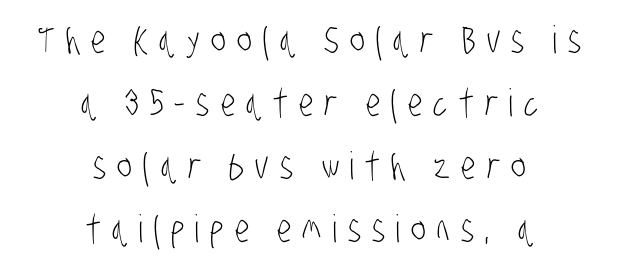
Q: Is the text bold? A: No.
Q: Is the typeface a serif or a sans-serif typeface? A: Sans-serif.
Q: Is the text underlined? A: No.
Q: How is the paragraph aligned? A: Centered.
Q: Is the spacing between letters normal or unusually wide? A: Unusually wide.
Q: Is the spacing between lines tight, normal or loose? A: Normal.
Q: Width (condensed, normal, or wide)? A: Condensed.
Q: Stroke contrast? A: Low.
Q: x-height? A: Large.
Q: Monospaced? A: No.
